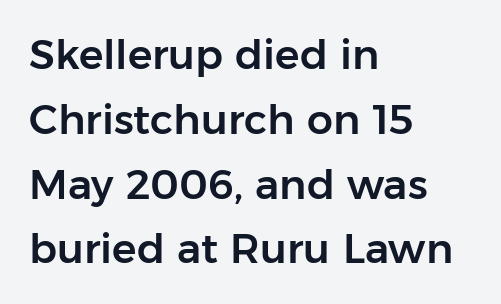
Q: Is the text italic (slanted)? A: No, it is upright.
Q: Is the typeface a serif or a sans-serif typeface? A: Sans-serif.
Q: Is the text underlined? A: No.
Q: How is the paragraph aligned? A: Left-aligned.
Q: Is the spacing between letters normal or unusually wide? A: Normal.
Q: Is the spacing between lines tight, normal or loose? A: Normal.
Q: Width (condensed, normal, or wide)? A: Normal.
Q: Stroke contrast? A: Low.
Q: x-height? A: Medium.
Q: Monospaced? A: No.
